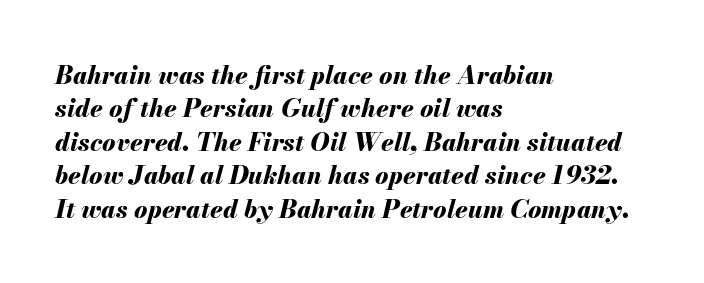
Q: Is the text bold? A: Yes.
Q: Is the text italic (slanted)? A: Yes, it leans right by about 13 degrees.
Q: Is the text underlined? A: No.
Q: How is the paragraph aligned? A: Left-aligned.
Q: Is the spacing between letters normal or unusually wide? A: Normal.
Q: Is the spacing between lines tight, normal or loose? A: Normal.
